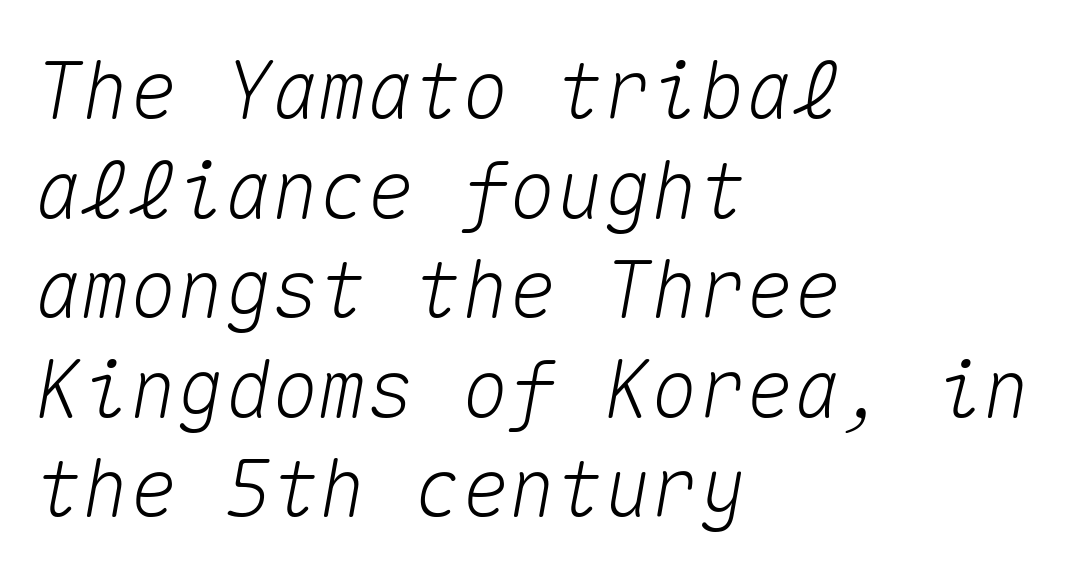
Q: Is the text italic (slanted)? A: Yes, it leans right by about 10 degrees.
Q: Is the text underlined? A: No.
Q: How is the paragraph aligned? A: Left-aligned.
Q: Is the spacing between letters normal or unusually wide? A: Normal.
Q: Is the spacing between lines tight, normal or loose? A: Normal.
Q: Width (condensed, normal, or wide)? A: Normal.
Q: Stroke contrast? A: Medium.
Q: x-height? A: Medium.
Q: Monospaced? A: Yes.
